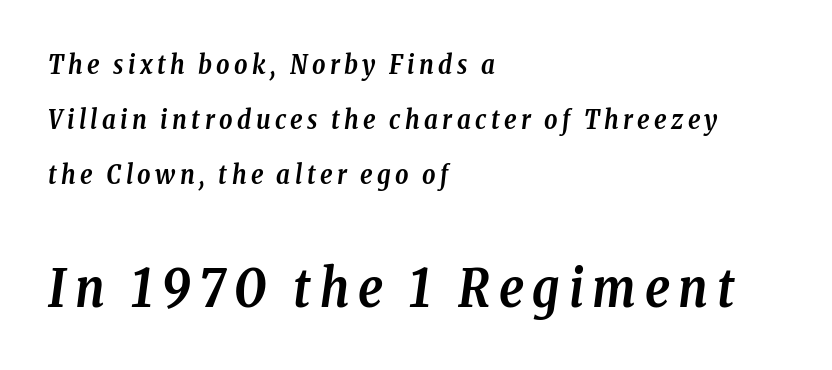
{"serif": "yes", "italic": "yes", "lean": "right", "slant_degrees": 8, "bold": "yes", "weight": "semibold", "width": "condensed", "stroke_contrast": "low", "x_height": "medium", "monospaced": "no", "underline": "no", "align": "left", "line_spacing": "loose", "line_spacing_ratio": 2.12, "larger_block": "second", "size_ratio": 2.0, "glyph_px": 52}
